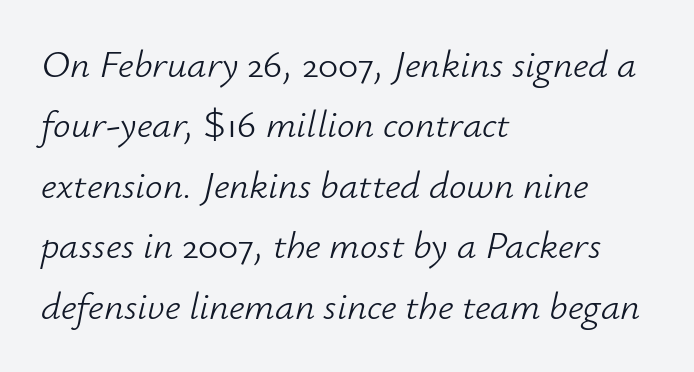
The image shows 39 px light type, italic (leaning right); set left-aligned, normal line spacing (1.55x), normal letter spacing, not underlined; low stroke contrast and a small x-height.
